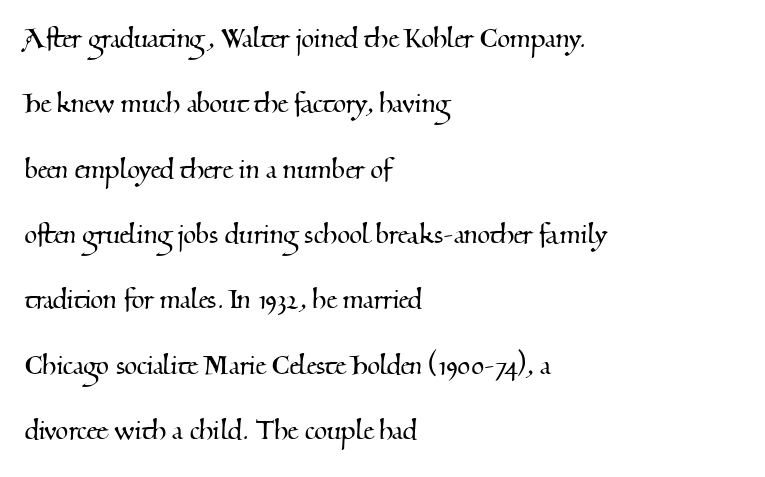
The image shows 33 px serif type; set left-aligned, loose line spacing (1.98x), normal letter spacing, not underlined; medium stroke contrast and a small x-height.
